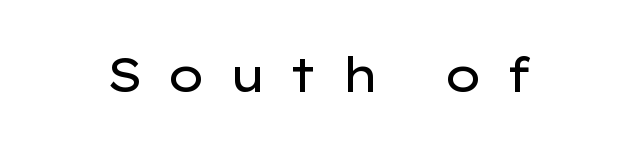
Nope, not italic — everything's standing straight. The characters display no serif detailing; their extremities are plain. These lines are rendered in a variable-pitch font. Weight: in the light-to-regular range. The space beneath each line is pristine and unruled. There is plenty of visible air inserted between adjacent glyphs.
